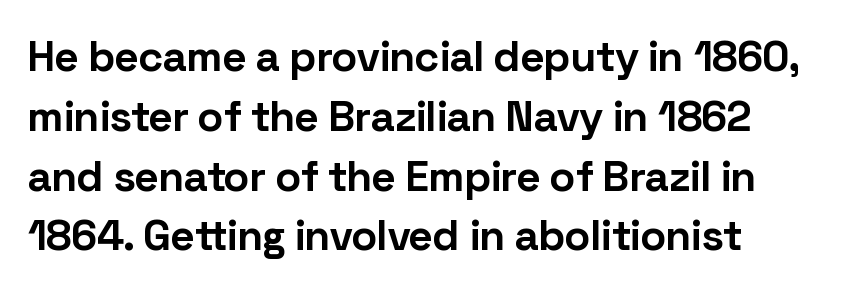
The face used here is proportionally spaced, like ordinary book or web type. Typographically, this falls in the sans-serif category. Layout note: lines flush left. Italic: no, the glyphs are upright roman.
